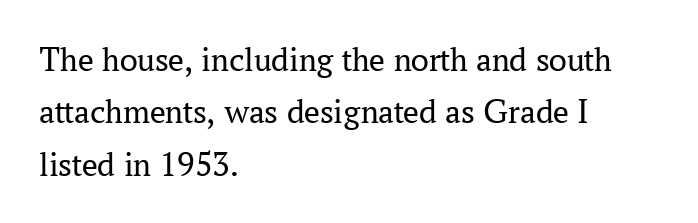
Stem width sits at or under what a default text font uses. Students, note that the glyphs here touch the page at normal intervals. The letters stand straight up with perfectly vertical stems. Quick note: underline off. Leading: standard.
